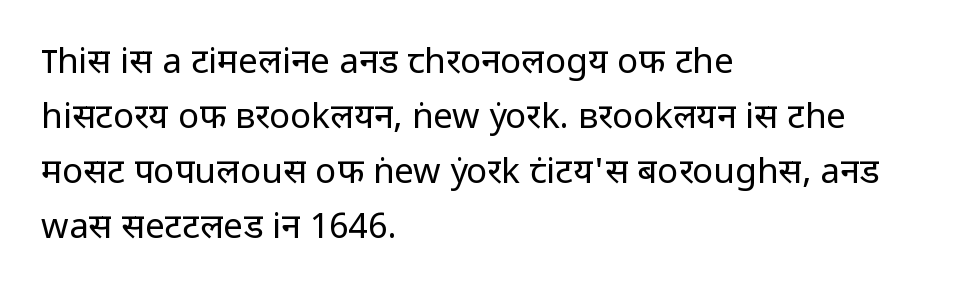
{"serif": "no", "italic": "no", "bold": "no", "weight": "regular", "width": "normal", "stroke_contrast": "low", "x_height": "medium", "monospaced": "no", "underline": "no", "align": "left", "line_spacing": "normal", "line_spacing_ratio": 1.57, "letter_spacing": "normal", "letter_spacing_em": 0.0, "glyph_px": 35}
